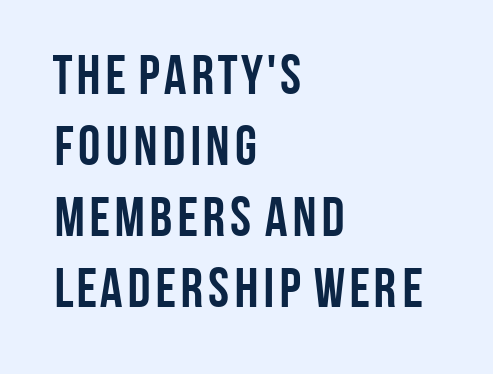
{"serif": "no", "italic": "no", "bold": "yes", "weight": "semibold", "width": "condensed", "stroke_contrast": "low", "x_height": "large", "monospaced": "no", "underline": "no", "align": "left", "line_spacing": "normal", "line_spacing_ratio": 1.27, "letter_spacing": "normal", "letter_spacing_em": 0.0, "glyph_px": 56}
